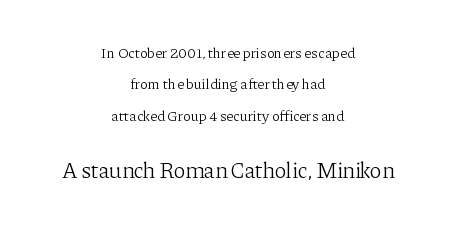
{"italic": "no", "bold": "no", "underline": "no", "align": "center", "line_spacing": "loose", "line_spacing_ratio": 2.1, "letter_spacing": "normal", "letter_spacing_em": 0.0, "larger_block": "second", "size_ratio": 1.47, "glyph_px": 22}
